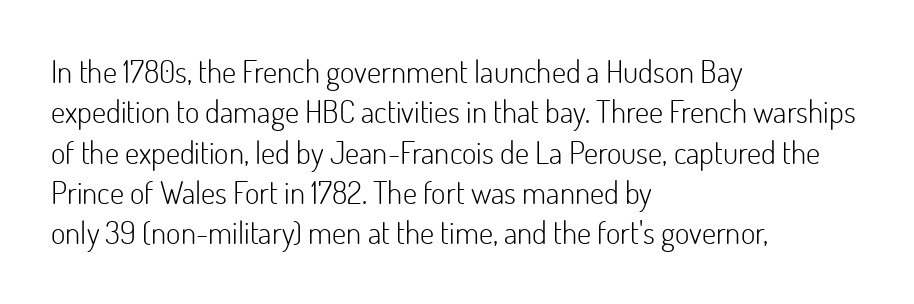
The image shows 31 px light sans-serif type, upright; set left-aligned, normal line spacing (1.3x), normal letter spacing, not underlined; low stroke contrast and a small x-height.
